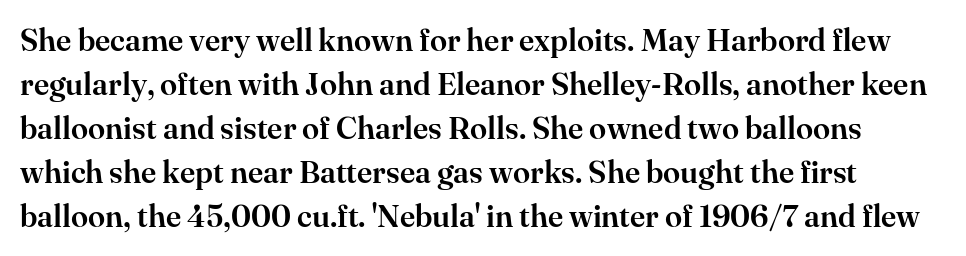
{"serif": "yes", "italic": "no", "width": "normal", "stroke_contrast": "high", "x_height": "small", "monospaced": "no", "underline": "no", "line_spacing": "normal", "line_spacing_ratio": 1.42, "letter_spacing": "normal", "letter_spacing_em": 0.0, "glyph_px": 31}
